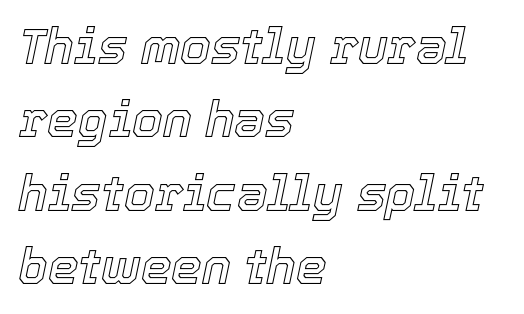
The typography opts for an oblique posture over an upright one. Spacing verdict: proportional, widths tailored to each character. Rows of type keep a routine distance in the vertical direction. Is the letter spacing exaggerated? No — it looks like the ordinary default.
